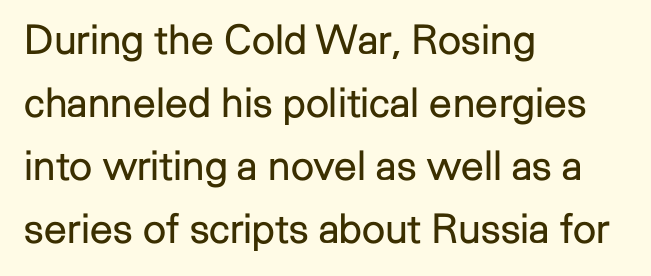
The line-height multiplier appears to be the usual default. Glance below the letters and you will spot only blank space. Alignment: flush left. No chunkiness to these letters — they're not bold. Nobody touched the tracking dial on this one. Serifs: no, the terminals of the letterforms are clean.
